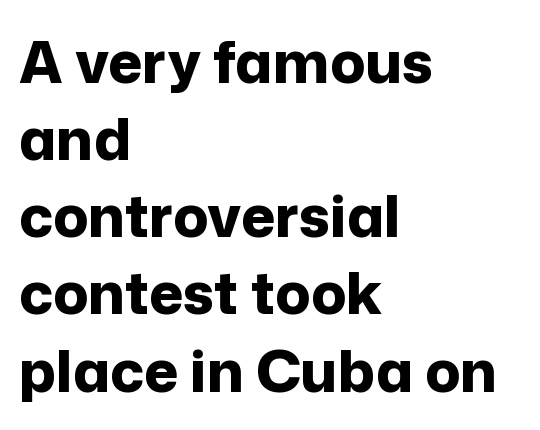
Q: Is the text bold? A: Yes.
Q: Is the text italic (slanted)? A: No, it is upright.
Q: Is the typeface a serif or a sans-serif typeface? A: Sans-serif.
Q: Is the text underlined? A: No.
Q: How is the paragraph aligned? A: Left-aligned.
Q: Is the spacing between letters normal or unusually wide? A: Normal.
Q: Is the spacing between lines tight, normal or loose? A: Normal.
Q: Width (condensed, normal, or wide)? A: Normal.
Q: Stroke contrast? A: Low.
Q: x-height? A: Medium.
Q: Monospaced? A: No.
